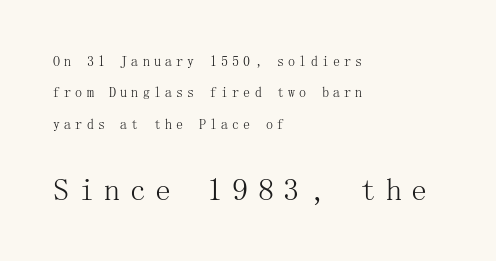
{"serif": "yes", "italic": "no", "bold": "no", "weight": "light", "width": "normal", "stroke_contrast": "medium", "x_height": "medium", "underline": "no", "align": "left", "line_spacing": "loose", "line_spacing_ratio": 2.24, "letter_spacing": "wide", "letter_spacing_em": 0.3, "larger_block": "second", "size_ratio": 2.29, "glyph_px": 32}
